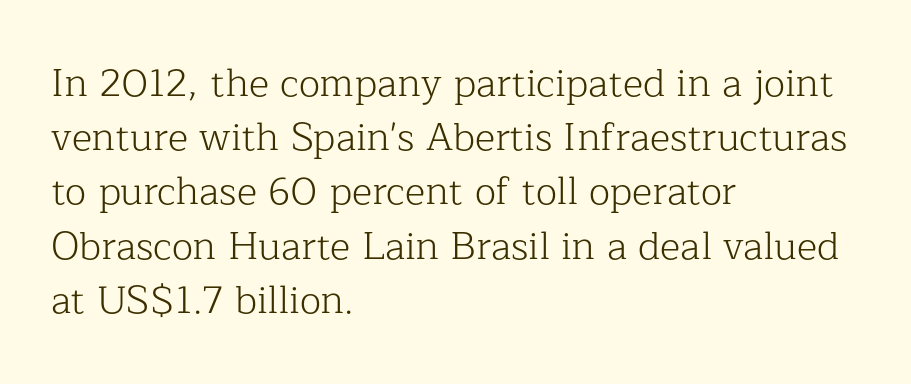
Q: Is the text bold? A: No.
Q: Is the text italic (slanted)? A: No, it is upright.
Q: Is the typeface a serif or a sans-serif typeface? A: Serif.
Q: Is the text underlined? A: No.
Q: How is the paragraph aligned? A: Left-aligned.
Q: Is the spacing between letters normal or unusually wide? A: Normal.
Q: Is the spacing between lines tight, normal or loose? A: Normal.
Q: Width (condensed, normal, or wide)? A: Normal.
Q: Stroke contrast? A: Low.
Q: x-height? A: Medium.
Q: Monospaced? A: No.
